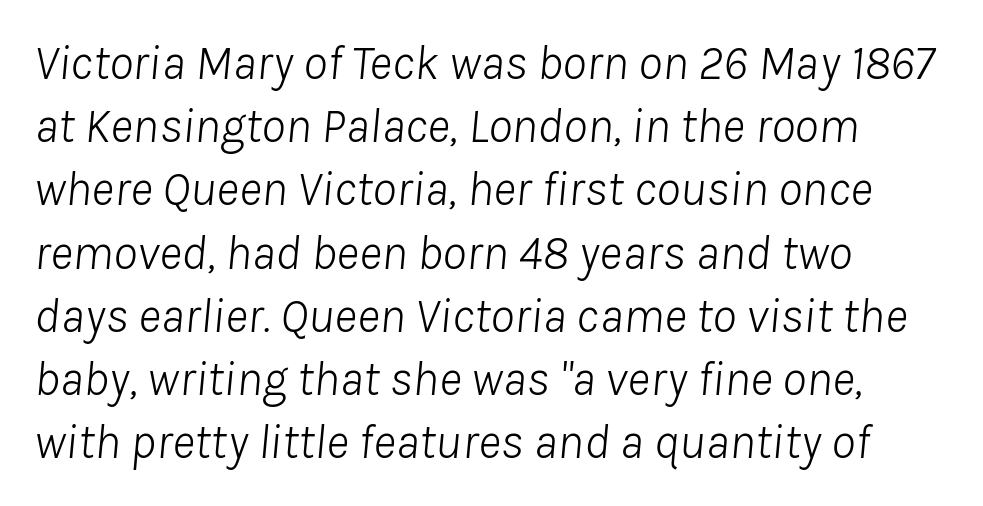
Glyph-to-glyph distance matches everyday printed text. The face used here has a pronounced slope to its letters. Check under the words: just untouched page. Think standard paragraph weight, or any step lighter than that. Layout note: lines flush left. You could not count columns in this text — the font is proportionally spaced.
